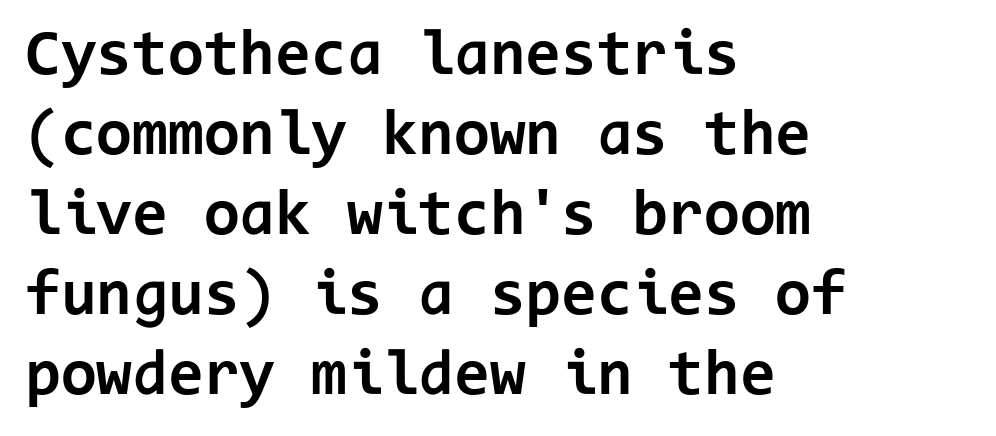
Q: Is the text bold? A: Yes.
Q: Is the text italic (slanted)? A: No, it is upright.
Q: Is the typeface a serif or a sans-serif typeface? A: Sans-serif.
Q: Is the text underlined? A: No.
Q: How is the paragraph aligned? A: Left-aligned.
Q: Is the spacing between letters normal or unusually wide? A: Normal.
Q: Width (condensed, normal, or wide)? A: Normal.
Q: Stroke contrast? A: Low.
Q: x-height? A: Medium.
Q: Monospaced? A: Yes.
